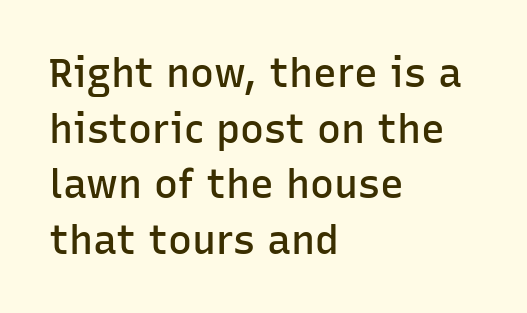
The image shows 40 px semibold sans-serif type, upright; set left-aligned, normal line spacing (1.39x), normal letter spacing, not underlined; low stroke contrast and a medium x-height.
